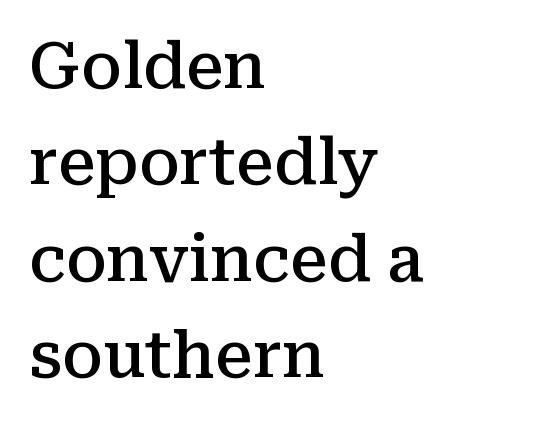
The image shows 63 px semibold serif type, upright; set left-aligned, normal line spacing (1.53x), normal letter spacing, not underlined; medium stroke contrast and a medium x-height.
